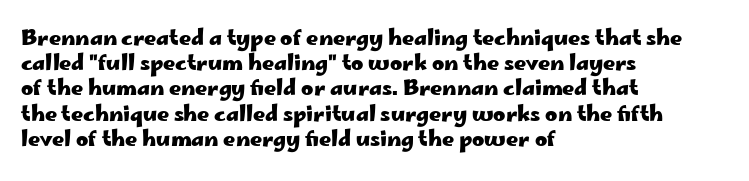
The image shows 21 px bold type, upright; set left-aligned, line spacing 1.2x, normal letter spacing, not underlined.
